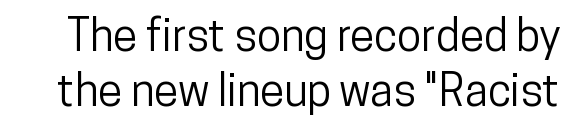
{"serif": "no", "italic": "no", "width": "condensed", "stroke_contrast": "low", "x_height": "medium", "monospaced": "no", "underline": "no", "line_spacing_ratio": 1.24, "letter_spacing": "normal", "letter_spacing_em": 0.0, "glyph_px": 44}
